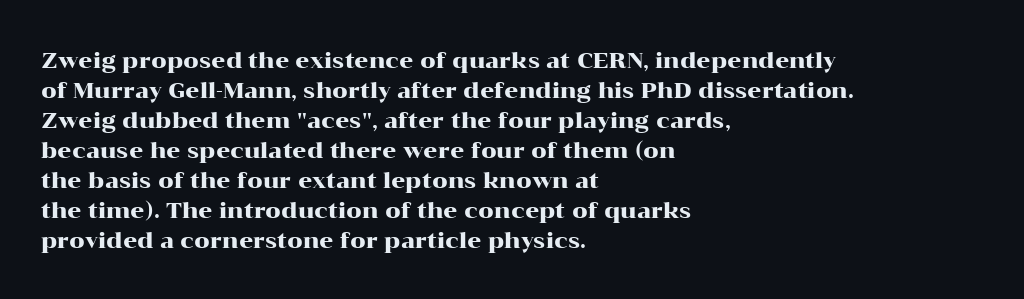
The image shows 22 px text type, upright; set left-aligned, normal line spacing (1.36x), normal letter spacing, not underlined.
